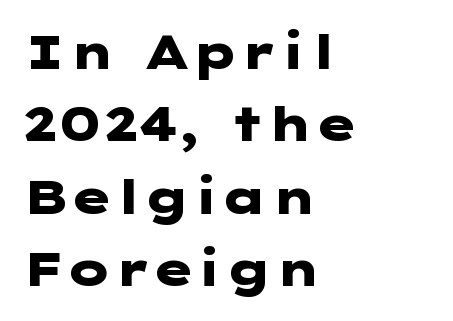
The lettering holds an erect, upright posture throughout. Each new line begins a customary step beneath the previous one. Regarding serifs, this sample does without them. Leftover space on each line is placed entirely after the last word. Observe the ordinary spacing: letters are neighbours, not strangers.
